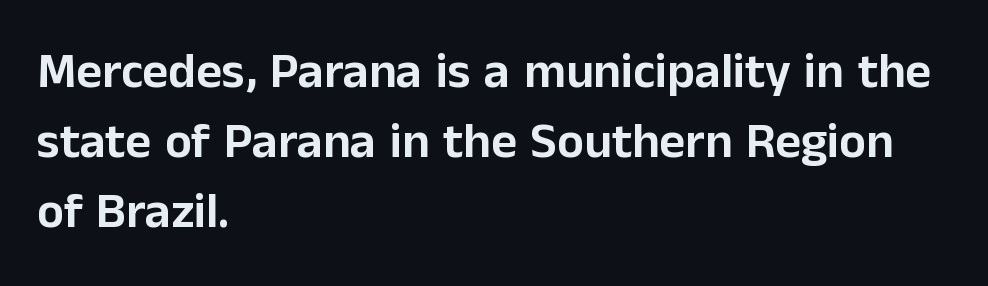
The image shows 50 px sans-serif type, upright; set left-aligned, normal line spacing (1.4x), normal letter spacing, not underlined; low stroke contrast and a medium x-height.
